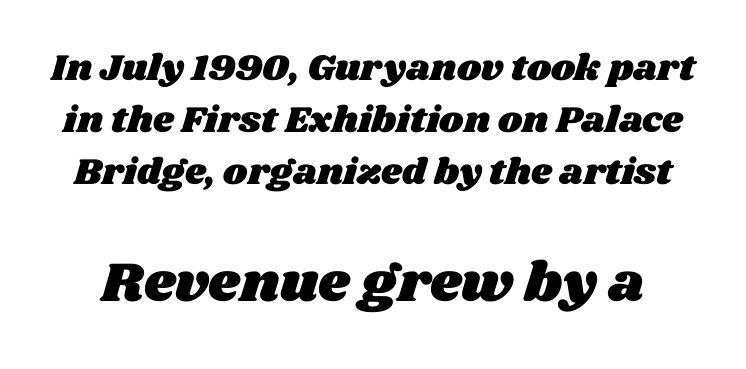
Q: Is the text underlined? A: No.
Q: Is the spacing between letters normal or unusually wide? A: Normal.
Q: Is the spacing between lines tight, normal or loose? A: Normal.
Q: Which block of text is set in a larger size, the first (top) or the second (bottom)? A: The second (bottom) one.
Q: Width (condensed, normal, or wide)? A: Wide.
Q: Stroke contrast? A: Medium.
Q: x-height? A: Large.
Q: Monospaced? A: No.
